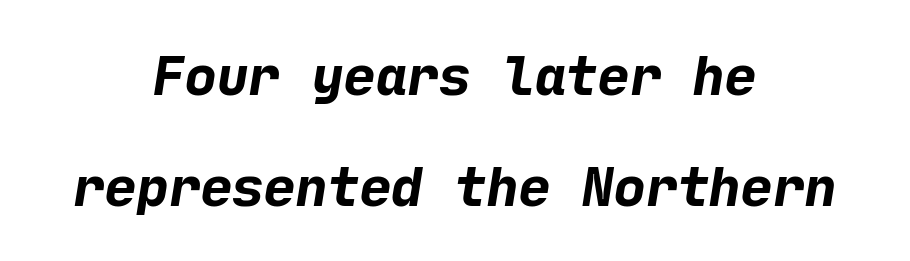
{"serif": "no", "bold": "yes", "weight": "bold", "width": "normal", "stroke_contrast": "low", "x_height": "medium", "underline": "no", "align": "center", "line_spacing": "loose", "line_spacing_ratio": 2.09, "letter_spacing": "normal", "letter_spacing_em": 0.0, "glyph_px": 53}
